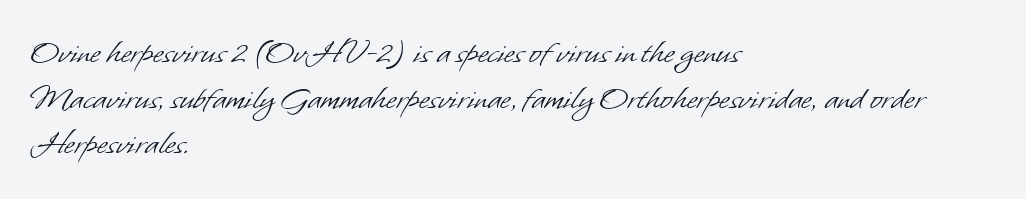
The image shows 36 px light sans-serif type; set left-aligned, normal line spacing (1.27x), normal letter spacing, not underlined; low stroke contrast and a small x-height.
